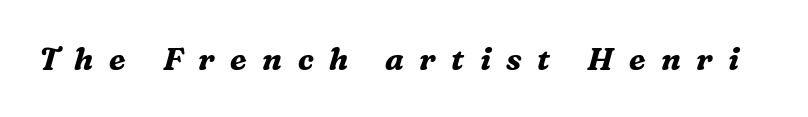
The image shows 31 px bold serif type, italic (leaning right); set unusually wide letter spacing (+0.5 em), not underlined; medium stroke contrast and a medium x-height.
